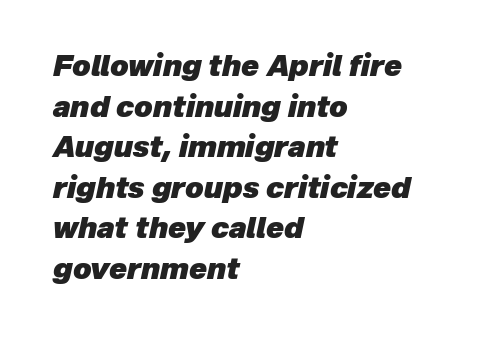
Q: Is the text bold? A: Yes.
Q: Is the text italic (slanted)? A: Yes, it leans right by about 12 degrees.
Q: Is the text underlined? A: No.
Q: How is the paragraph aligned? A: Left-aligned.
Q: Is the spacing between letters normal or unusually wide? A: Normal.
Q: Is the spacing between lines tight, normal or loose? A: Normal.
Q: Width (condensed, normal, or wide)? A: Normal.
Q: Stroke contrast? A: Low.
Q: x-height? A: Medium.
Q: Monospaced? A: No.
